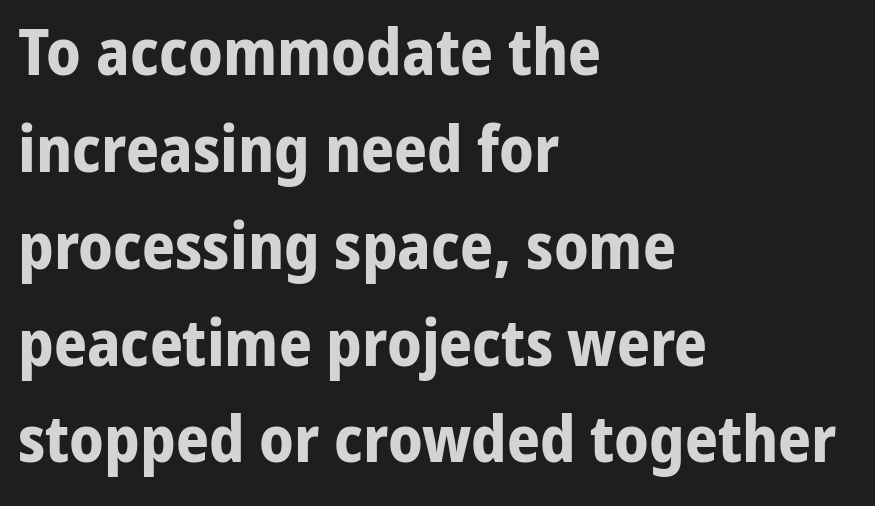
Check where the strokes stop: nothing finishes them off — pure sans. These lines are rendered in a variable-pitch font. Honestly, the letter spacing is just normal — you wouldn't notice it. The typesetter chose a ragged-right arrangement here. If you drew a line through each stem, it would be perfectly vertical. Nobody drew a line under any word here.
